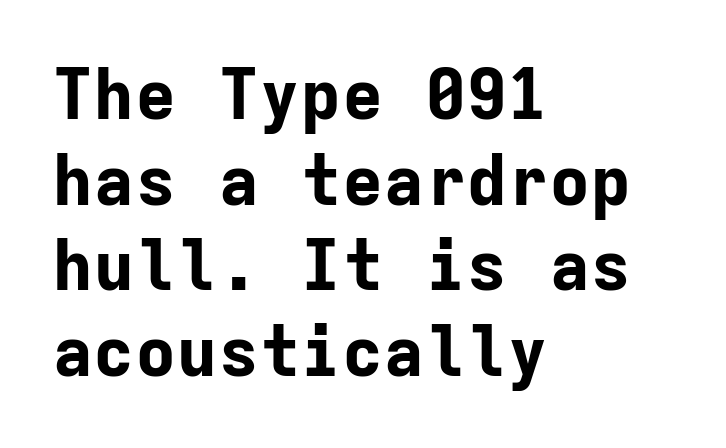
Q: Is the text bold? A: Yes.
Q: Is the text italic (slanted)? A: No, it is upright.
Q: Is the typeface a serif or a sans-serif typeface? A: Sans-serif.
Q: Is the text underlined? A: No.
Q: How is the paragraph aligned? A: Left-aligned.
Q: Is the spacing between letters normal or unusually wide? A: Normal.
Q: Width (condensed, normal, or wide)? A: Normal.
Q: Stroke contrast? A: Low.
Q: x-height? A: Medium.
Q: Monospaced? A: Yes.
